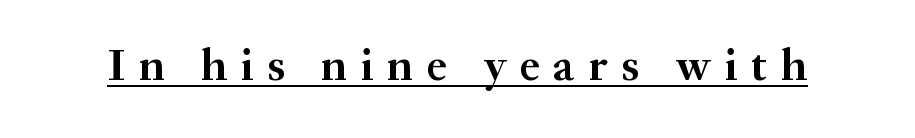
Q: Is the text bold? A: Yes.
Q: Is the text italic (slanted)? A: No, it is upright.
Q: Is the typeface a serif or a sans-serif typeface? A: Serif.
Q: Is the text underlined? A: Yes.
Q: Is the spacing between letters normal or unusually wide? A: Unusually wide.
Q: Width (condensed, normal, or wide)? A: Normal.
Q: Stroke contrast? A: Medium.
Q: x-height? A: Small.
Q: Monospaced? A: No.
